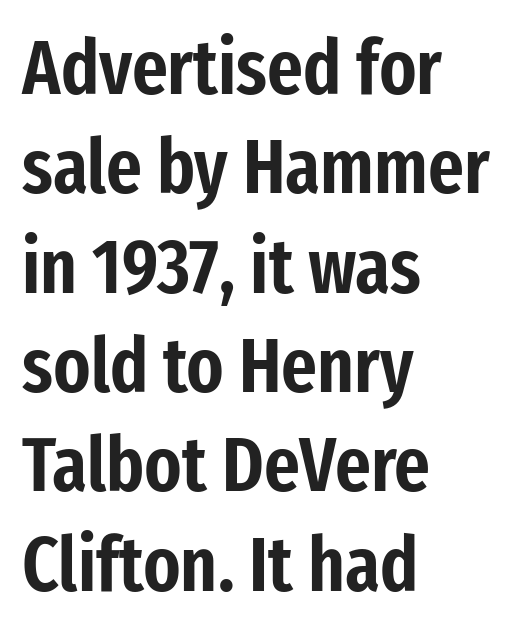
Q: Is the text italic (slanted)? A: No, it is upright.
Q: Is the typeface a serif or a sans-serif typeface? A: Sans-serif.
Q: Is the text underlined? A: No.
Q: How is the paragraph aligned? A: Left-aligned.
Q: Is the spacing between letters normal or unusually wide? A: Normal.
Q: Is the spacing between lines tight, normal or loose? A: Normal.
Q: Width (condensed, normal, or wide)? A: Condensed.
Q: Stroke contrast? A: Low.
Q: x-height? A: Medium.
Q: Monospaced? A: No.
